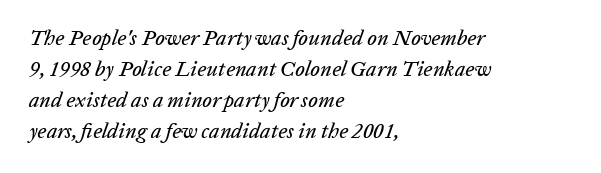
Q: Is the text italic (slanted)? A: Yes, it leans right by about 20 degrees.
Q: Is the text underlined? A: No.
Q: How is the paragraph aligned? A: Left-aligned.
Q: Is the spacing between letters normal or unusually wide? A: Normal.
Q: Is the spacing between lines tight, normal or loose? A: Normal.
